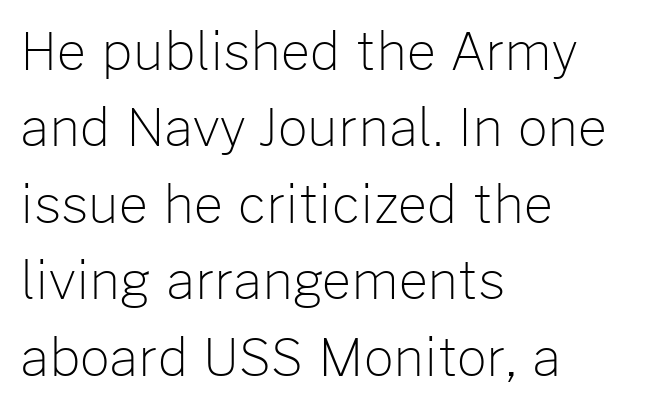
Q: Is the text bold? A: No.
Q: Is the text italic (slanted)? A: No, it is upright.
Q: Is the typeface a serif or a sans-serif typeface? A: Sans-serif.
Q: Is the text underlined? A: No.
Q: How is the paragraph aligned? A: Left-aligned.
Q: Is the spacing between letters normal or unusually wide? A: Normal.
Q: Is the spacing between lines tight, normal or loose? A: Normal.
Q: Width (condensed, normal, or wide)? A: Normal.
Q: Stroke contrast? A: Low.
Q: x-height? A: Medium.
Q: Monospaced? A: No.
